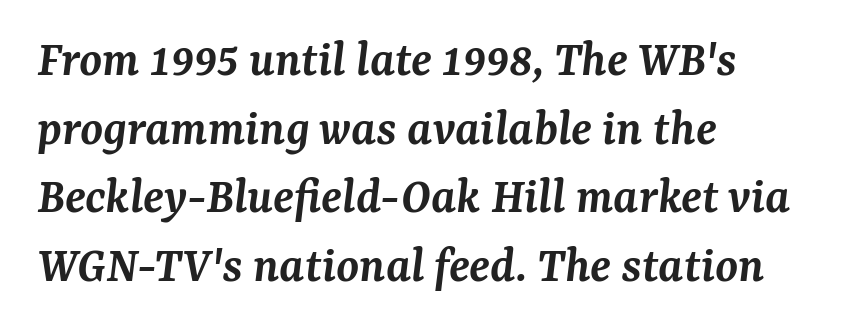
Q: Is the text bold? A: Semi-bold.
Q: Is the text italic (slanted)? A: Yes, it leans right by about 7 degrees.
Q: Is the typeface a serif or a sans-serif typeface? A: Serif.
Q: Is the text underlined? A: No.
Q: How is the paragraph aligned? A: Left-aligned.
Q: Is the spacing between letters normal or unusually wide? A: Normal.
Q: Is the spacing between lines tight, normal or loose? A: Normal.
Q: Width (condensed, normal, or wide)? A: Normal.
Q: Stroke contrast? A: Medium.
Q: x-height? A: Medium.
Q: Monospaced? A: No.
